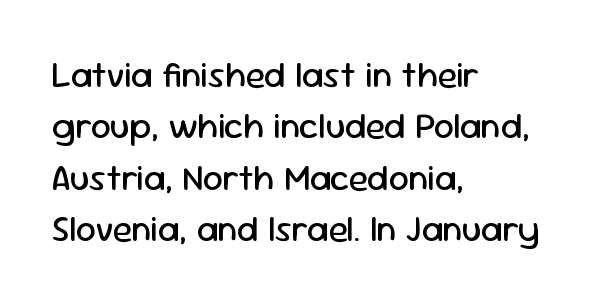
Nope, no serifs anywhere on these letters. Between one letter and the next there's only the usual sliver of space. Unlike italic type, these characters show no tilt at all. The designer left line spacing at the default. The lines in this sample share a left origin and differ only in where they stop.
